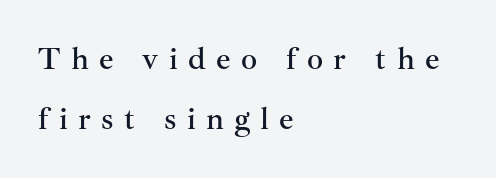
There is plenty of visible air inserted between adjacent glyphs. These lines stack with their left ends in a neat column. Serif or sans? Serif — the stroke terminals have little feet. Here the designer chose a conventional face with non-uniform glyph widths.
